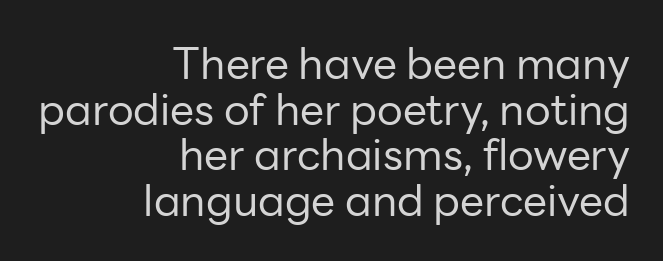
{"serif": "no", "italic": "no", "bold": "no", "weight": "regular", "width": "normal", "stroke_contrast": "low", "x_height": "medium", "monospaced": "no", "underline": "no", "align": "right", "line_spacing": "tight", "line_spacing_ratio": 1.06, "letter_spacing": "normal", "letter_spacing_em": 0.0, "glyph_px": 43}
